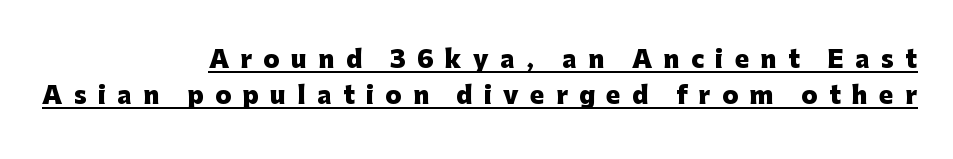
Decoration check: the copy is underlined. Bold? Absolutely — the strokes are thick and heavy. All the whitespace from short lines collects on the left. The type is letterspaced generously, with wide tracking. The block of text has a typical density, with ordinary space between rows. The lettering stays uniformly vertical, giving the passage a roman look.
